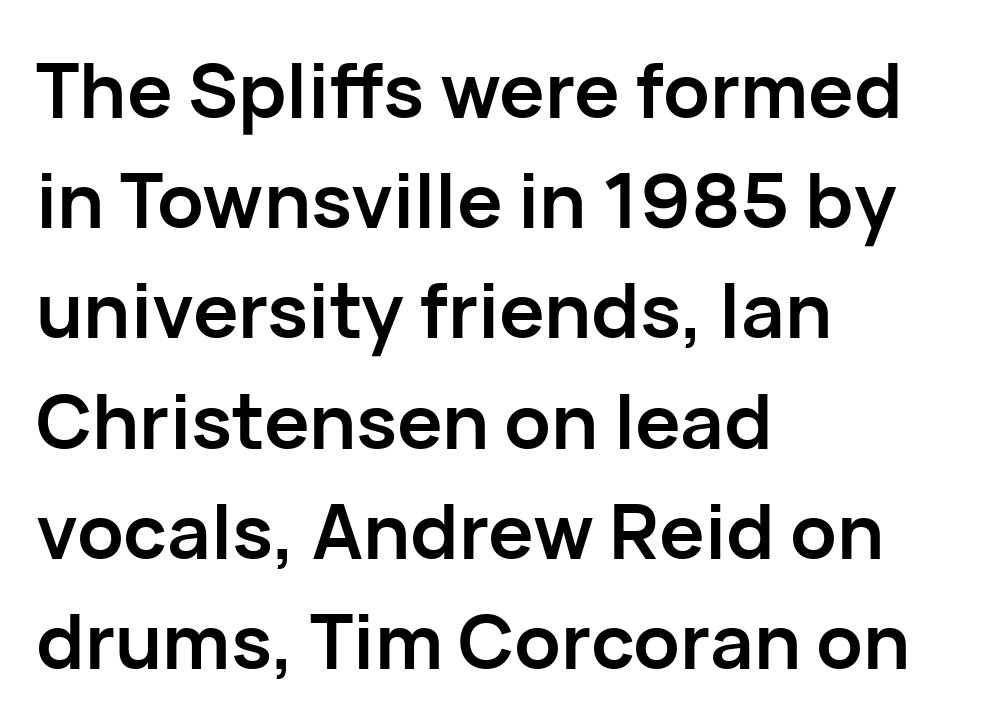
{"serif": "no", "italic": "no", "bold": "yes", "weight": "semibold", "width": "normal", "stroke_contrast": "low", "x_height": "medium", "monospaced": "no", "underline": "no", "align": "left", "line_spacing": "normal", "line_spacing_ratio": 1.45, "letter_spacing": "normal", "letter_spacing_em": 0.0, "glyph_px": 76}
